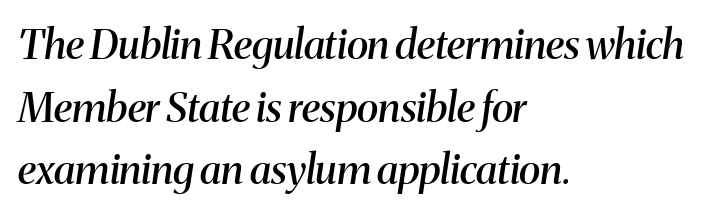
{"serif": "yes", "italic": "yes", "lean": "right", "slant_degrees": 8, "bold": "semi", "weight": "semibold", "width": "normal", "stroke_contrast": "medium", "x_height": "medium", "monospaced": "no", "underline": "no", "align": "left", "line_spacing": "normal", "line_spacing_ratio": 1.53, "letter_spacing": "normal", "letter_spacing_em": 0.0, "glyph_px": 41}
